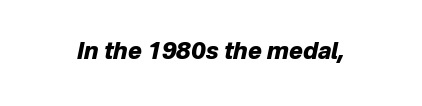
Would a proofreader flag this as italicized? Yes. The glyphs are unaccompanied by any horizontal stroke below them. Observe the ordinary spacing: letters are neighbours, not strangers. Chunky letters — that's bold for sure.
